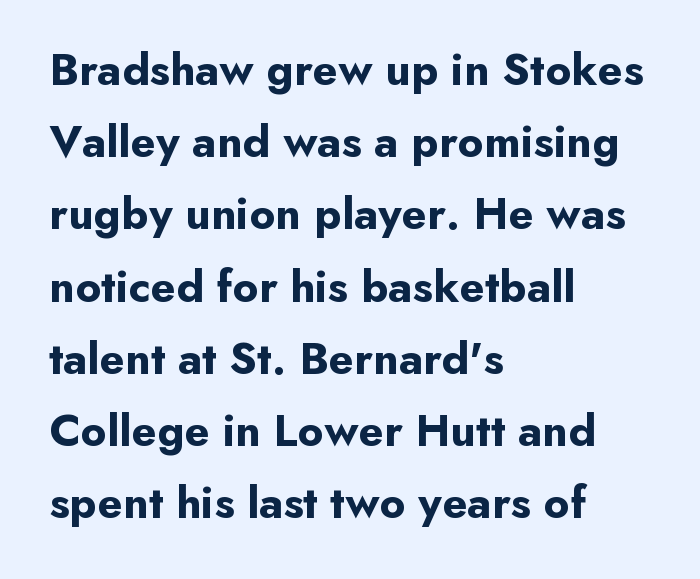
Each glyph is drawn with heavy, bold strokes. In terms of leading, this rendering sits right in the middle. Looks like regular typesetting: each glyph gets only the width it needs. Line starts are locked; line ends wander. Descender tails drop into unmarked territory.
